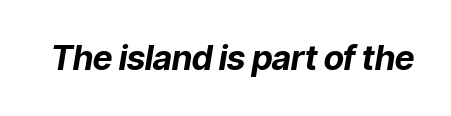
These lines are rendered in a variable-pitch font. Notice how the stems are inclined rather than vertical — that's the hallmark of italics. Here the glyphs are tracked normally, forming tight word shapes. Is the type bold? Yes — the strokes are clearly thick and heavy. Has an underline been added? It has not.
